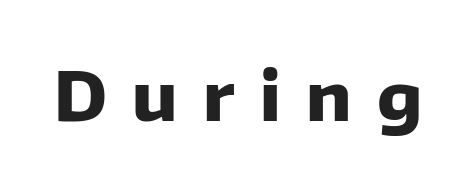
The image shows 67 px heavy sans-serif type, upright; set unusually wide letter spacing (+0.38 em), not underlined; low stroke contrast and a medium x-height.
